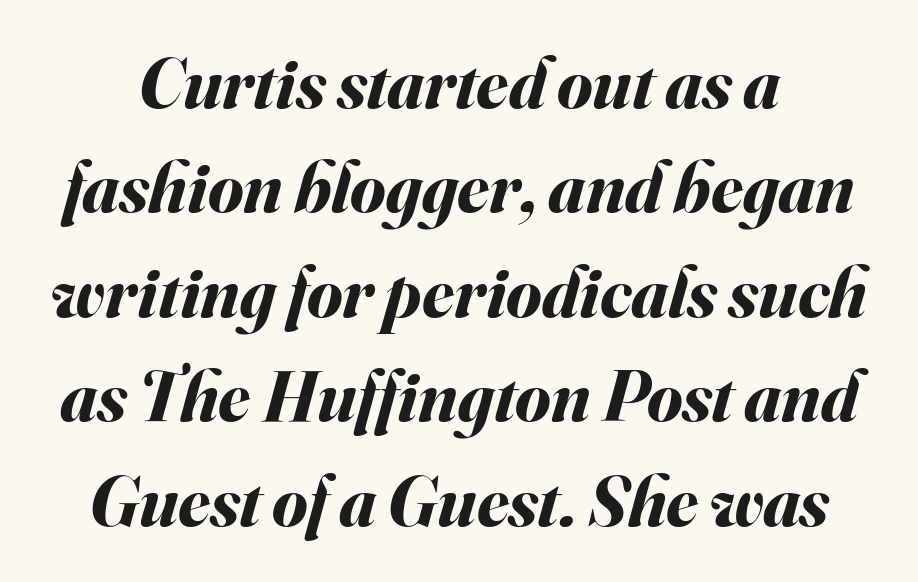
A bare baseline throughout the passage. Does extra space separate the letters? No, they use regular spacing. The passage shown stacks its lines at a standard gap. Chunky letters — that's bold for sure. If you drew a line through each stem, it would be angled. Proportional: the letters do not fall into vertical columns.
